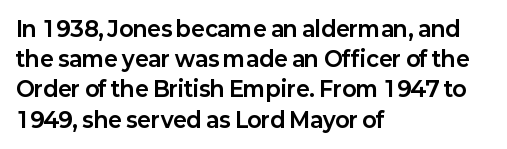
Emphasis by weight is at full strength: bold. Compared with typical body copy, the letter spacing here is the same. The passage shown is not underscored anywhere. Each new line begins a customary step beneath the previous one.
